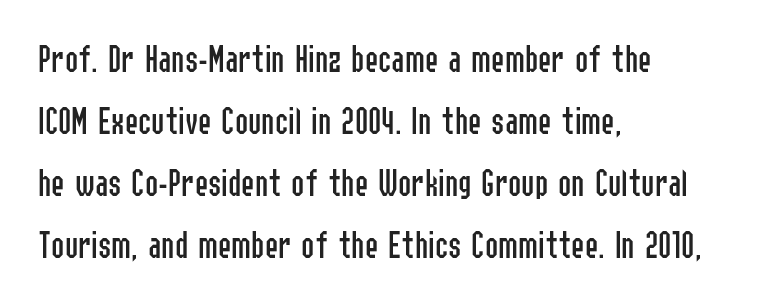
The strip under each line holds only bare page. How are the letters spaced? Ordinarily, with no added tracking. Posture: straight, roman, zero tilt. Spacing verdict: proportional, widths tailored to each character. Regular leading. The paragraph shown leans on its left margin.
